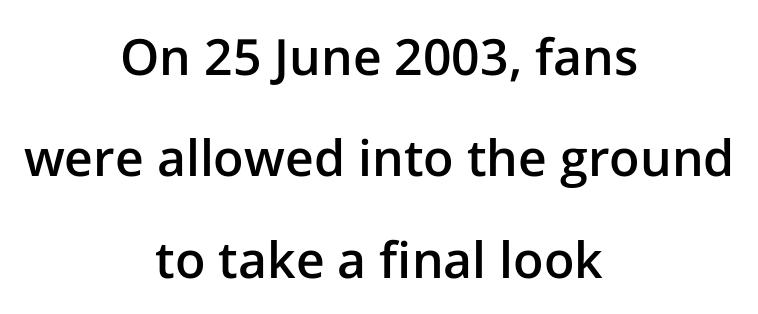
Tracking value appears to be zero — textbook default spacing. Each new line begins a long way beneath the previous one. The characters display no serif detailing; their extremities are plain. Italic: no, the glyphs are upright roman. The rendering uses a semibold face; strokes are thickened but not to full bold. Spacing verdict: proportional, widths tailored to each character.
